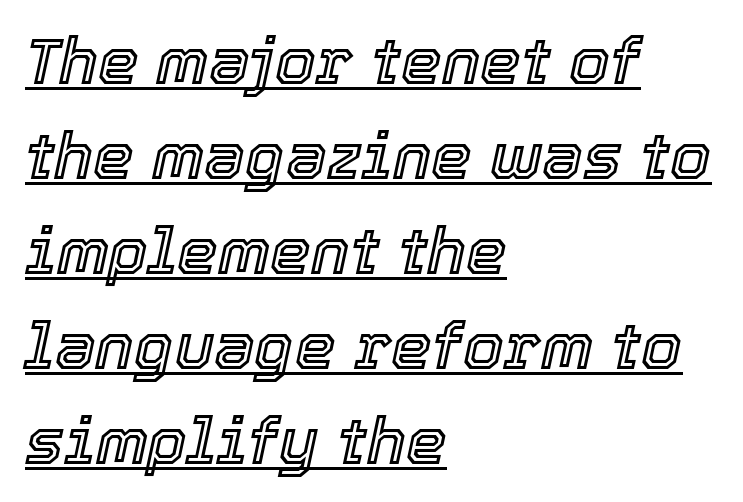
Horizontal bands of white between lines are of average thickness. Does extra space separate the letters? No, they use regular spacing. The words here are underlined. These lines are rendered in a variable-pitch font.
